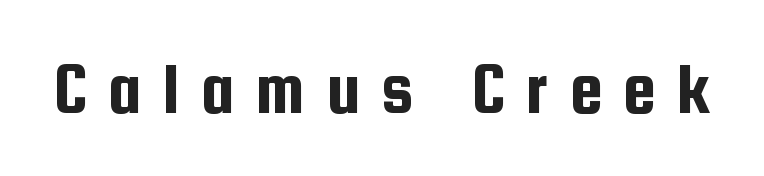
The image shows 75 px condensed sans-serif type, upright; set unusually wide letter spacing (+0.28 em), not underlined; low stroke contrast and a medium x-height.
